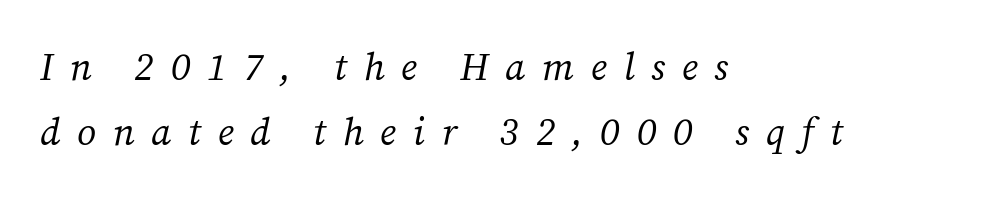
The image shows 38 px regular-weight serif type, italic (leaning right); set left-aligned, line spacing 1.72x, unusually wide letter spacing (+0.44 em), not underlined; medium stroke contrast and a medium x-height.
